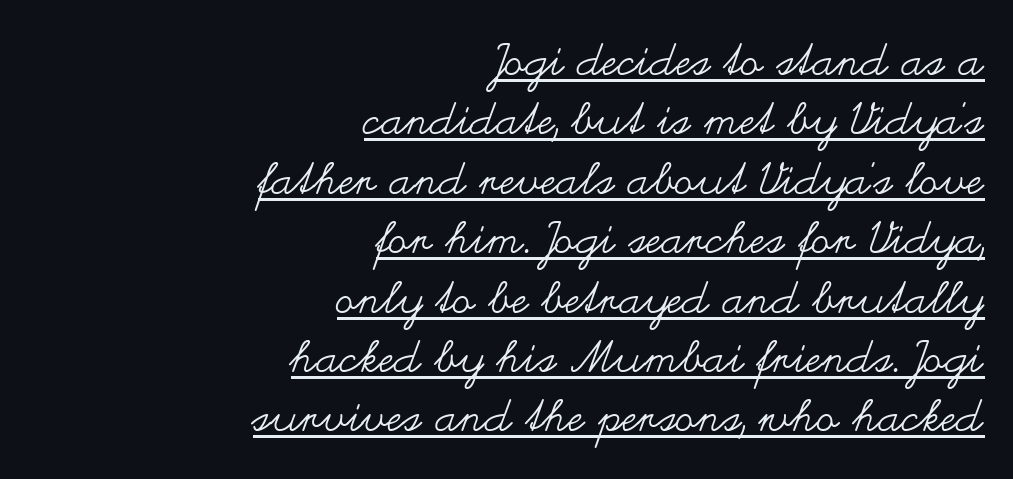
The passage shown is typed in a proportional face where columns would drift. A continuous stroke trails under the words, as in a hyperlink. The typesetter chose a ragged-left arrangement here. Line spacing here is normal. Short note: letters normally spaced.
